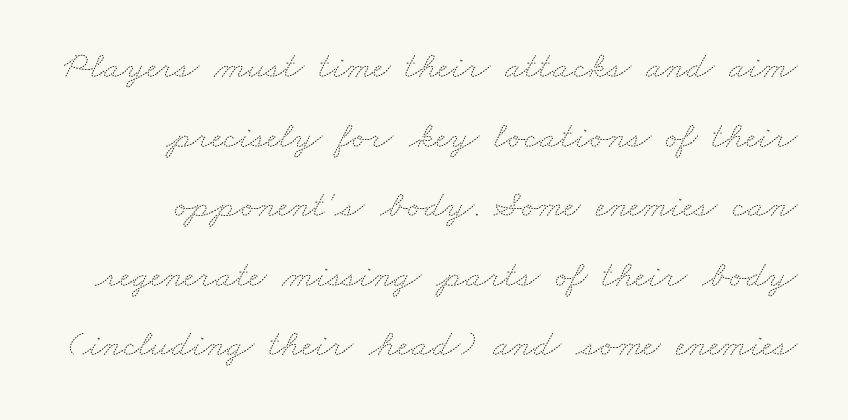
{"bold": "no", "weight": "thin", "width": "wide", "stroke_contrast": "medium", "x_height": "small", "monospaced": "no", "underline": "no", "align": "right", "line_spacing_ratio": 1.83, "letter_spacing": "normal", "letter_spacing_em": 0.0, "glyph_px": 38}
